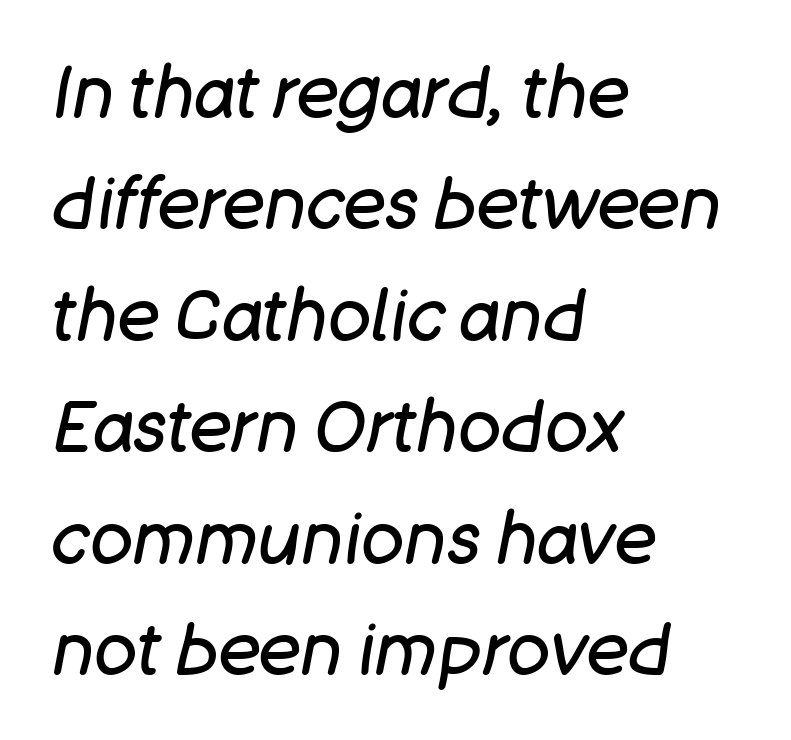
The image shows 71 px regular-weight type, italic (leaning right); set left-aligned, normal line spacing (1.57x), normal letter spacing, not underlined; low stroke contrast and a large x-height.
